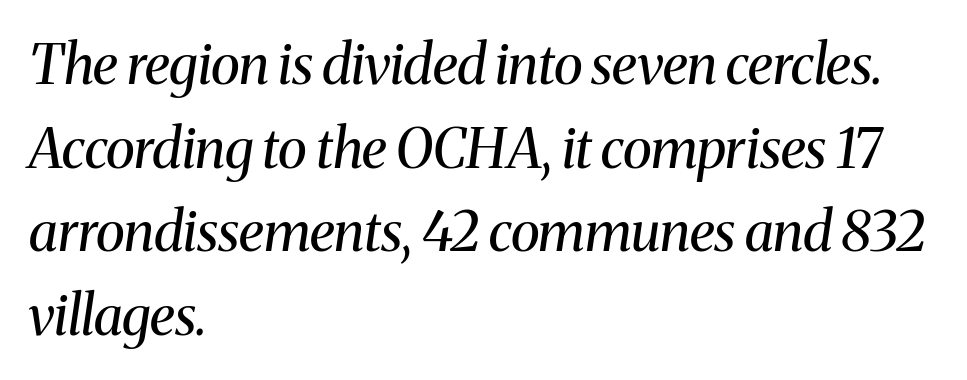
{"serif": "yes", "italic": "yes", "lean": "right", "slant_degrees": 8, "bold": "no", "weight": "regular", "width": "normal", "stroke_contrast": "medium", "x_height": "medium", "monospaced": "no", "underline": "no", "align": "left", "line_spacing": "normal", "line_spacing_ratio": 1.52, "letter_spacing": "normal", "letter_spacing_em": 0.0, "glyph_px": 55}
